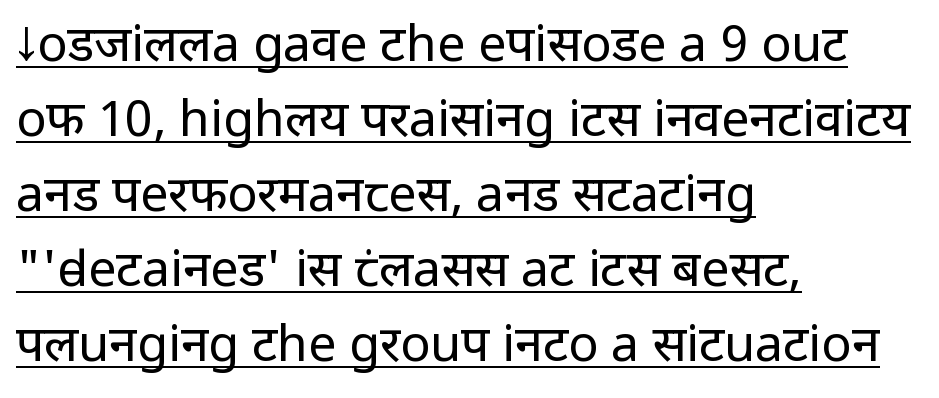
Q: Is the text bold? A: No.
Q: Is the text italic (slanted)? A: No, it is upright.
Q: Is the typeface a serif or a sans-serif typeface? A: Sans-serif.
Q: Is the text underlined? A: Yes.
Q: How is the paragraph aligned? A: Left-aligned.
Q: Is the spacing between letters normal or unusually wide? A: Normal.
Q: Is the spacing between lines tight, normal or loose? A: Normal.
Q: Width (condensed, normal, or wide)? A: Normal.
Q: Stroke contrast? A: Low.
Q: x-height? A: Medium.
Q: Monospaced? A: No.
